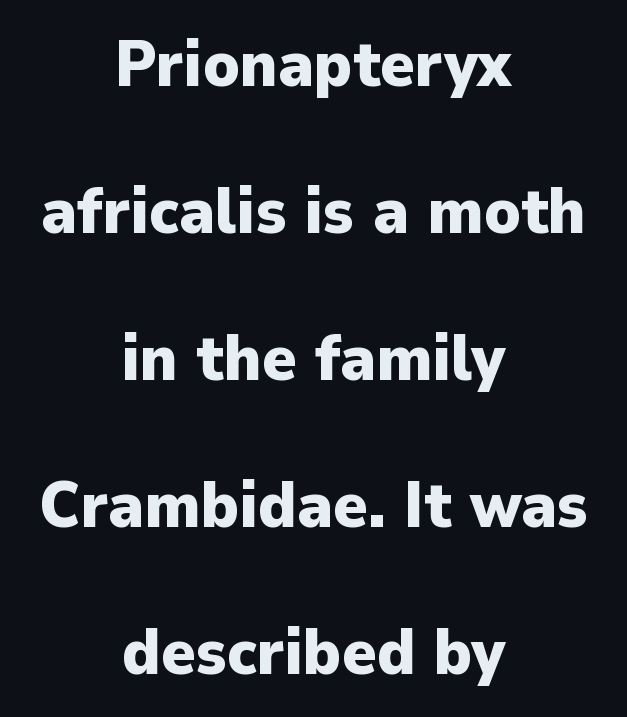
Glance below the letters and you will spot only blank space. The rendering uses a large line-height, opening up the rows. Visually the block forms a symmetrical silhouette, jagged on both flanks. What stands out about the letter spacing? Nothing — it is the standard amount. This is roman type, the default non-slanted kind. On the weight axis this lands at bold, roughly 700.
